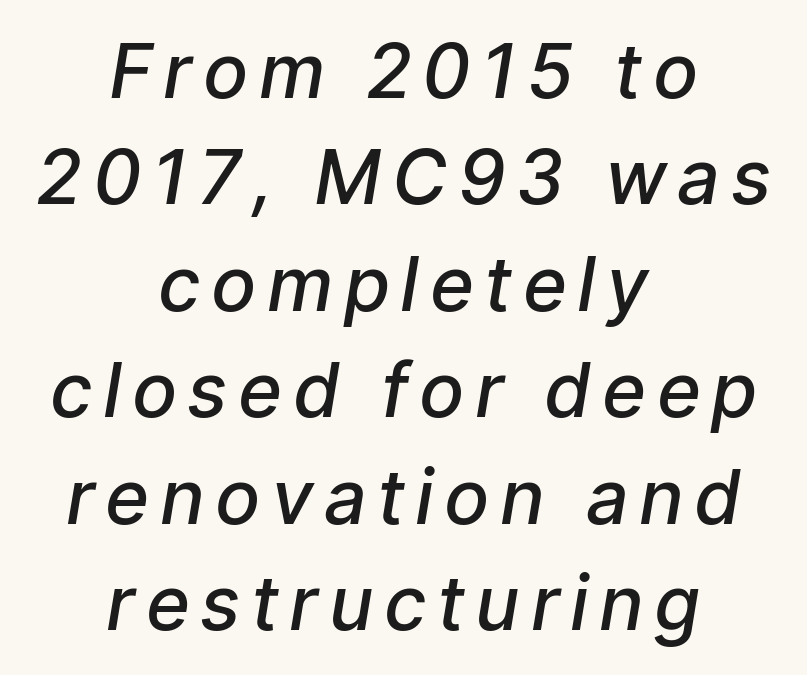
{"serif": "no", "bold": "semi", "weight": "semibold", "width": "normal", "stroke_contrast": "low", "x_height": "medium", "monospaced": "no", "underline": "no", "align": "center", "line_spacing": "normal", "line_spacing_ratio": 1.42, "glyph_px": 75}
